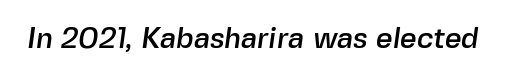
Character widths vary here, with narrow letters taking less room than wide ones. How are the letters spaced? Ordinarily, with no added tracking. Typographically, this falls in the sans-serif category. Underline: absent.
